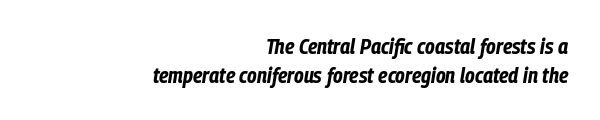
The image shows 22 px bold type, italic (leaning right); set right-aligned, normal line spacing (1.3x), normal letter spacing, not underlined.
